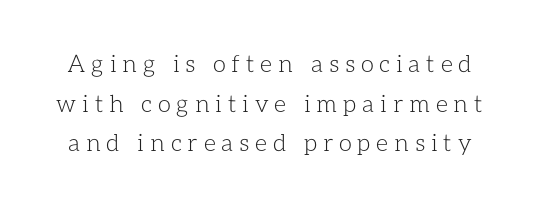
The zone under the glyphs is completely vacant. The letterforms stand isolated, each surrounded by extra space. The strokes are not fattened; the text isn't bold. Leading: standard. No italicization has been applied; the sample stays upright.
